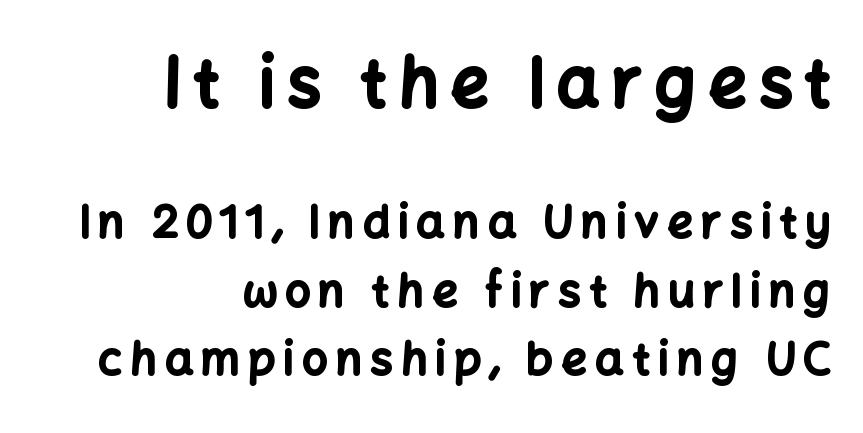
{"serif": "no", "italic": "no", "bold": "yes", "weight": "bold", "width": "normal", "stroke_contrast": "low", "x_height": "medium", "monospaced": "no", "underline": "no", "align": "right", "line_spacing": "normal", "line_spacing_ratio": 1.52, "larger_block": "first", "size_ratio": 1.49, "glyph_px": 67}
